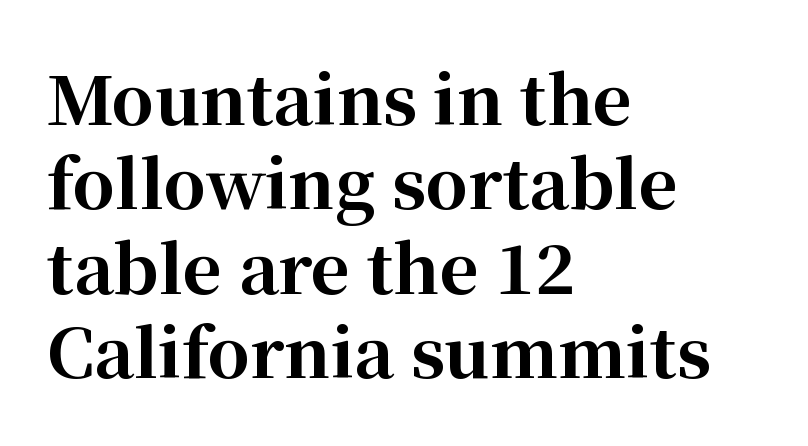
Horizontal bands of white between lines are of average thickness. Every stem runs plumb, perpendicular to the baseline. To sum up the face: it has serifs. Leftover space on each line is placed entirely after the last word.
